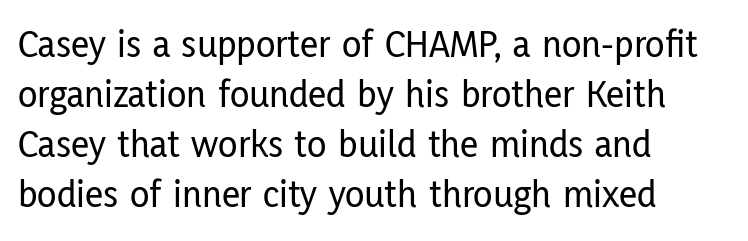
Do the characters align in a grid? No, the font is proportional. The lines are quadded left. A sans-serif font was chosen for this passage. The lettering stays uniformly vertical, giving the passage a roman look. Each new line begins a customary step beneath the previous one.
